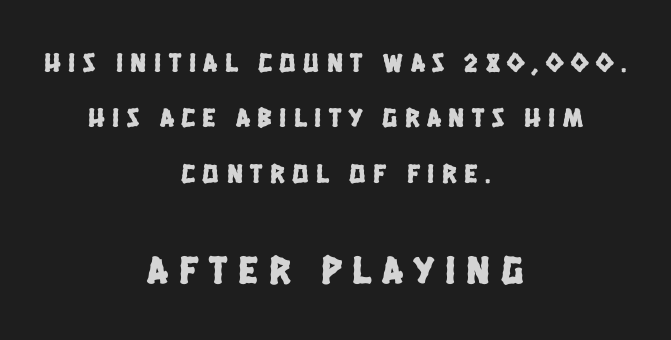
Q: Is the typeface a serif or a sans-serif typeface? A: Sans-serif.
Q: Is the text underlined? A: No.
Q: How is the paragraph aligned? A: Centered.
Q: Is the spacing between letters normal or unusually wide? A: Unusually wide.
Q: Is the spacing between lines tight, normal or loose? A: Loose.
Q: Which block of text is set in a larger size, the first (top) or the second (bottom)? A: The second (bottom) one.
Q: Width (condensed, normal, or wide)? A: Condensed.
Q: Stroke contrast? A: Low.
Q: x-height? A: Large.
Q: Monospaced? A: No.
